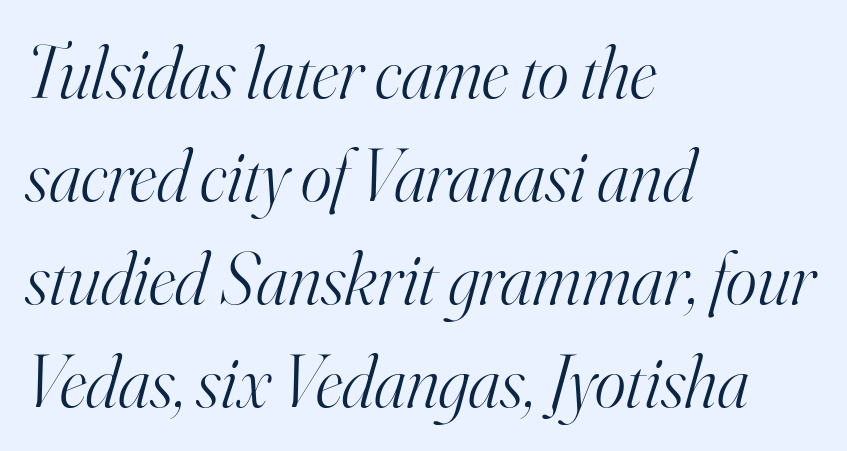
{"serif": "yes", "italic": "yes", "lean": "right", "slant_degrees": 16, "bold": "no", "weight": "light", "width": "normal", "stroke_contrast": "high", "x_height": "small", "monospaced": "no", "underline": "no", "align": "left", "line_spacing": "normal", "line_spacing_ratio": 1.39, "letter_spacing": "normal", "letter_spacing_em": 0.0, "glyph_px": 74}
